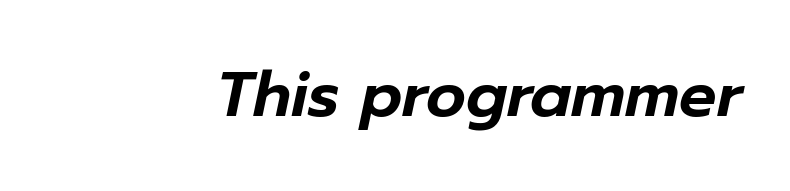
Q: Is the text italic (slanted)? A: Yes, it leans right by about 12 degrees.
Q: Is the text underlined? A: No.
Q: Is the spacing between letters normal or unusually wide? A: Normal.
Q: Width (condensed, normal, or wide)? A: Normal.
Q: Stroke contrast? A: Low.
Q: x-height? A: Medium.
Q: Monospaced? A: No.
